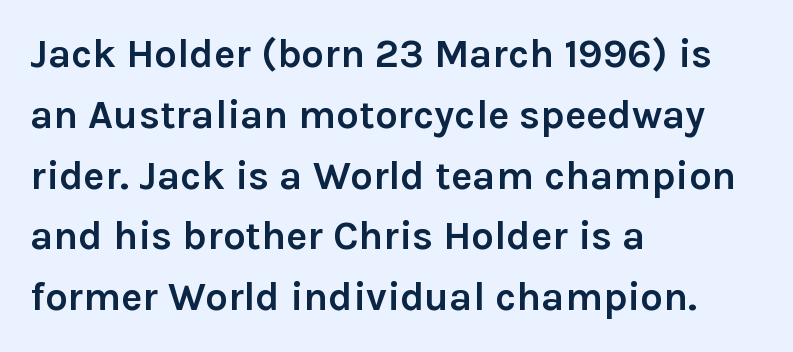
{"serif": "no", "italic": "no", "bold": "yes", "weight": "semibold", "width": "normal", "stroke_contrast": "low", "x_height": "medium", "monospaced": "no", "underline": "no", "align": "left", "line_spacing": "normal", "line_spacing_ratio": 1.52, "letter_spacing": "normal", "letter_spacing_em": 0.0, "glyph_px": 40}
